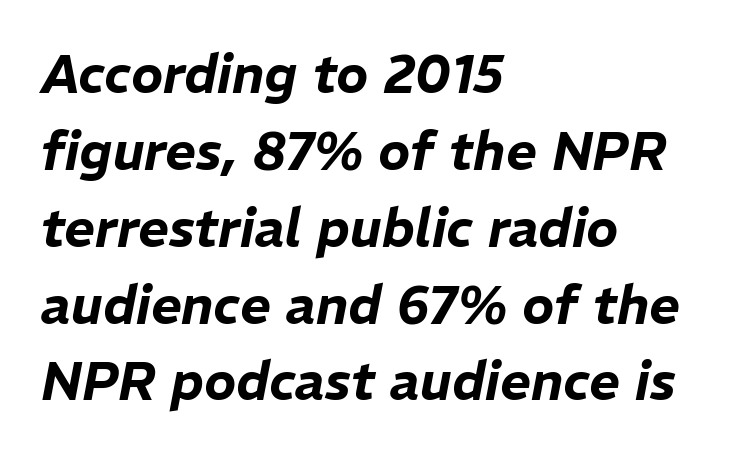
Q: Is the text italic (slanted)? A: Yes, it leans right by about 11 degrees.
Q: Is the text underlined? A: No.
Q: How is the paragraph aligned? A: Left-aligned.
Q: Is the spacing between letters normal or unusually wide? A: Normal.
Q: Is the spacing between lines tight, normal or loose? A: Normal.
Q: Width (condensed, normal, or wide)? A: Normal.
Q: Stroke contrast? A: Low.
Q: x-height? A: Medium.
Q: Monospaced? A: No.
